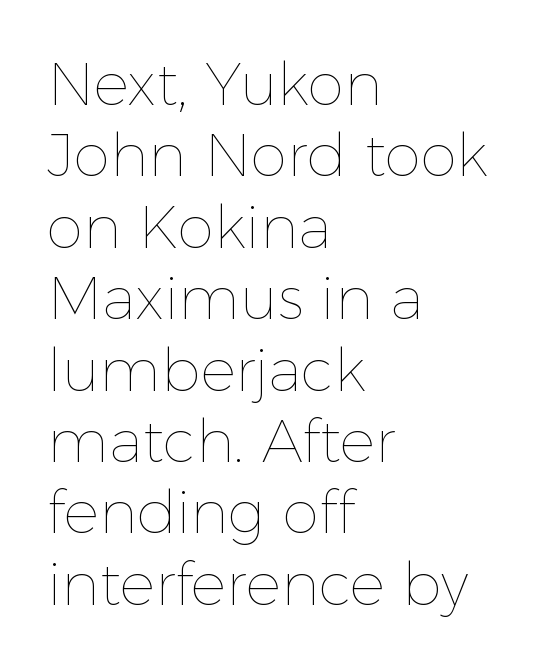
A classic flush-left, rag-right setting is used for this passage. Think of a printed novel: that variable character pitch is what you see here. A typesetter would mark this as roman, not italic. The strokes carry an ordinary text weight at most. The specimen omits any rule beneath the text block's lines.
